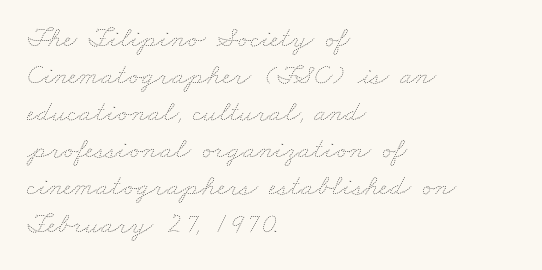
Q: Is the text bold? A: No.
Q: Is the text underlined? A: No.
Q: How is the paragraph aligned? A: Left-aligned.
Q: Is the spacing between letters normal or unusually wide? A: Normal.
Q: Is the spacing between lines tight, normal or loose? A: Normal.
Q: Width (condensed, normal, or wide)? A: Wide.
Q: Stroke contrast? A: Low.
Q: x-height? A: Small.
Q: Monospaced? A: No.
